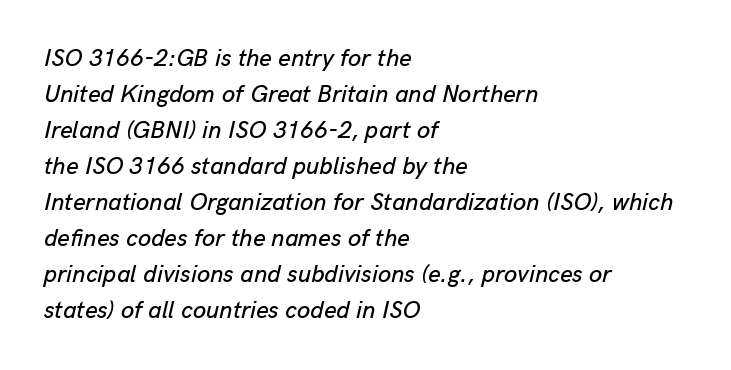
{"italic": "yes", "lean": "right", "slant_degrees": 13, "underline": "no", "align": "left", "line_spacing": "normal", "line_spacing_ratio": 1.5, "letter_spacing": "normal", "letter_spacing_em": 0.0, "glyph_px": 24}
